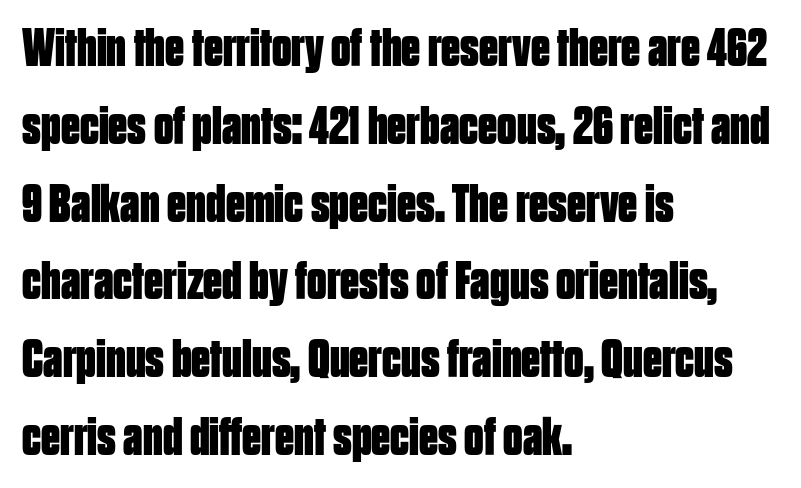
{"serif": "no", "italic": "no", "bold": "yes", "weight": "bold", "width": "condensed", "stroke_contrast": "low", "x_height": "large", "monospaced": "no", "underline": "no", "align": "left", "line_spacing": "normal", "line_spacing_ratio": 1.44, "letter_spacing": "normal", "letter_spacing_em": 0.0, "glyph_px": 54}
